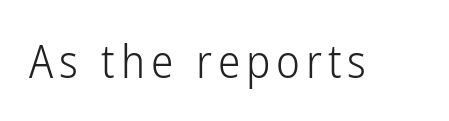
Q: Is the text bold? A: No.
Q: Is the text italic (slanted)? A: No, it is upright.
Q: Is the typeface a serif or a sans-serif typeface? A: Sans-serif.
Q: Is the text underlined? A: No.
Q: Width (condensed, normal, or wide)? A: Condensed.
Q: Stroke contrast? A: Low.
Q: x-height? A: Medium.
Q: Monospaced? A: No.
